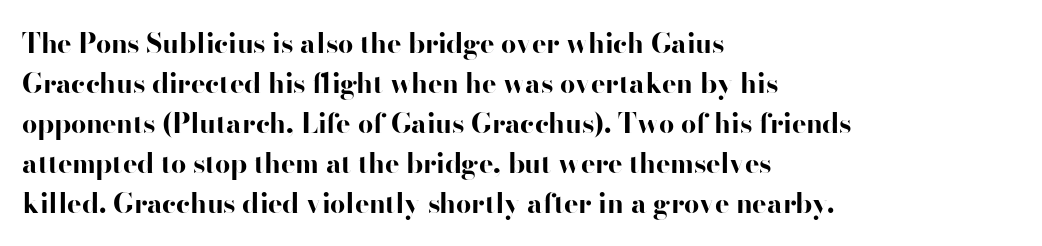
A student would call this left alignment; a typographer would say flush left, rag right. Lines of text with bare space underneath. Does the weight exceed regular? Yes, all the way to bold. Posture: vertical. The rows are spaced the way most documents space them. In terms of letterspacing, this is plain default setting.
